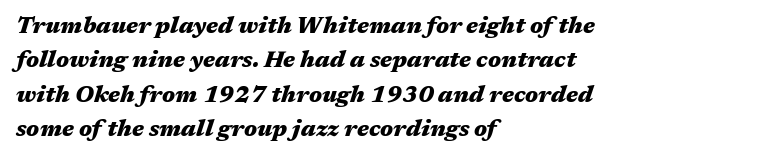
The image shows 23 px bold type, italic (leaning right); set left-aligned, normal line spacing (1.5x), normal letter spacing, not underlined.
